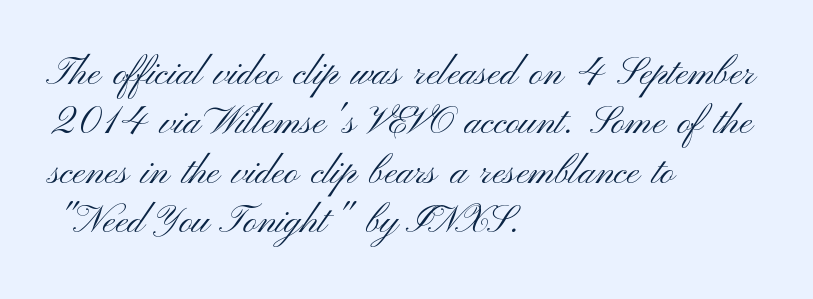
{"serif": "no", "bold": "no", "weight": "light", "width": "wide", "stroke_contrast": "medium", "x_height": "small", "monospaced": "no", "underline": "no", "align": "left", "line_spacing": "normal", "line_spacing_ratio": 1.3, "letter_spacing": "normal", "letter_spacing_em": 0.0, "glyph_px": 38}
